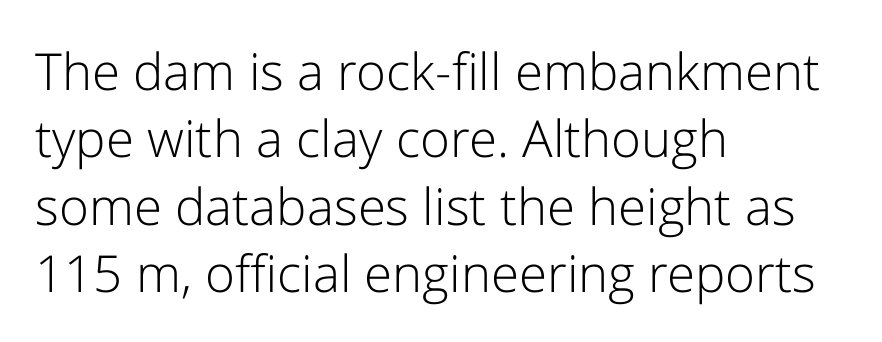
The rendering uses natural spacing where letterforms have individual widths. Decoration check: the copy has no underline. Every stem runs plumb, perpendicular to the baseline. In terms of letterspacing, this is plain default setting. Regarding serifs, this sample does without them. Honestly, the row spacing looks completely unremarkable.
